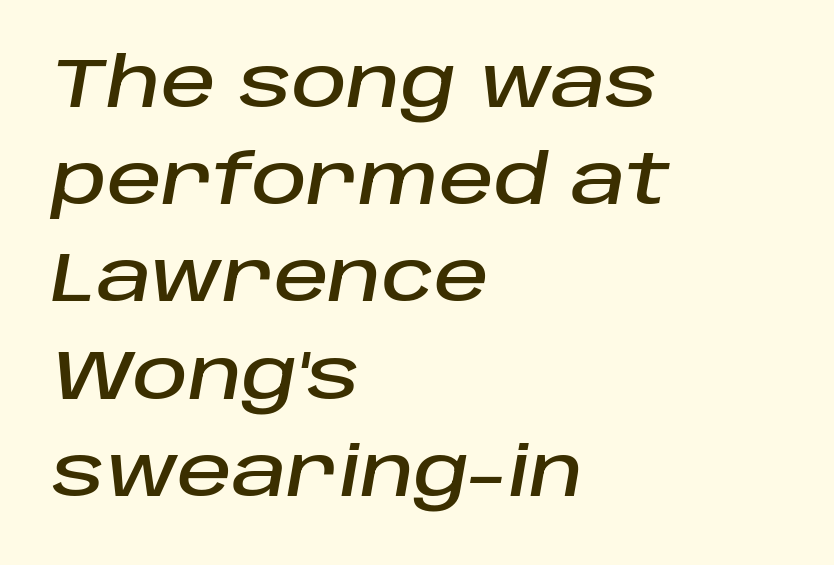
The image shows 68 px text type, italic (leaning right); set left-aligned, normal line spacing (1.43x), normal letter spacing, not underlined; low stroke contrast and a large x-height.
